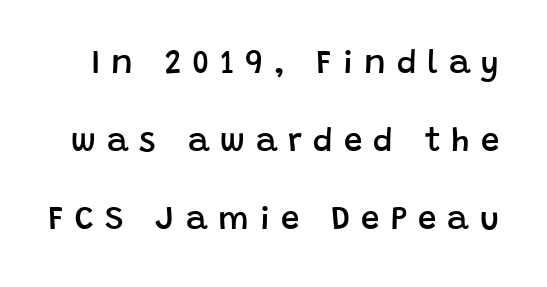
{"serif": "no", "italic": "no", "bold": "semi", "weight": "semibold", "width": "normal", "stroke_contrast": "low", "x_height": "large", "monospaced": "no", "underline": "no", "line_spacing": "loose", "line_spacing_ratio": 2.37, "letter_spacing": "wide", "letter_spacing_em": 0.33, "glyph_px": 33}
